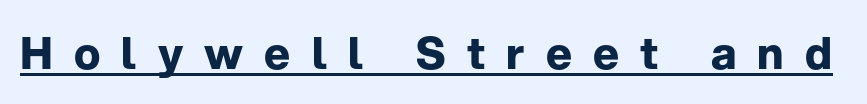
Q: Is the text bold? A: Yes.
Q: Is the text italic (slanted)? A: No, it is upright.
Q: Is the typeface a serif or a sans-serif typeface? A: Sans-serif.
Q: Is the text underlined? A: Yes.
Q: Is the spacing between letters normal or unusually wide? A: Unusually wide.
Q: Width (condensed, normal, or wide)? A: Normal.
Q: Stroke contrast? A: Low.
Q: x-height? A: Medium.
Q: Monospaced? A: No.
